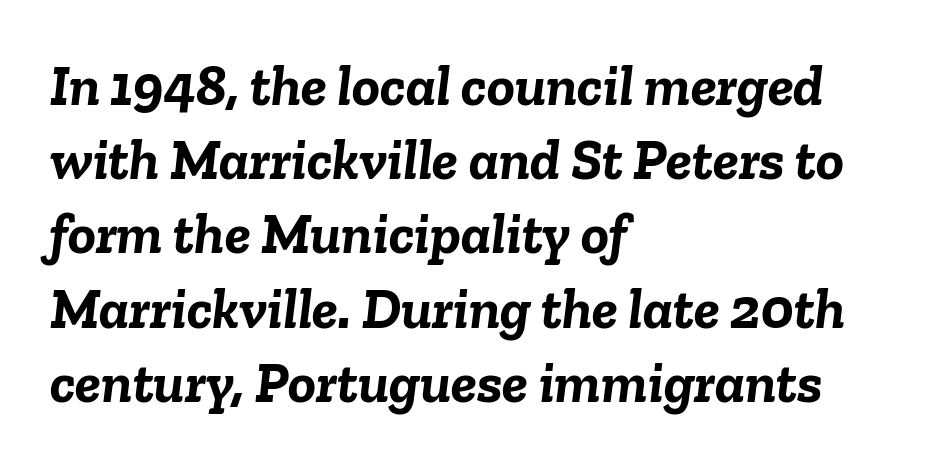
Bold? Absolutely — the strokes are thick and heavy. The lines are quadded left. You could call the tracking neutral — neither tight nor loose. Regular leading. The passage shown leans; its letterforms are oblique. The passage shown is typed in a proportional face where columns would drift.
